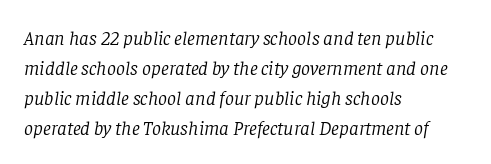
Think standard paragraph weight, or any step lighter than that. Underlining? Definitely not there. A typesetter would mark this as italic. Regarding leading, the lines here are spaced in the standard way.
